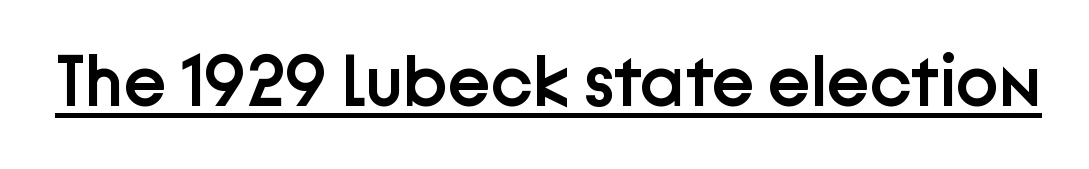
Q: Is the text bold? A: Semi-bold.
Q: Is the text italic (slanted)? A: No, it is upright.
Q: Is the typeface a serif or a sans-serif typeface? A: Sans-serif.
Q: Is the text underlined? A: Yes.
Q: Is the spacing between letters normal or unusually wide? A: Normal.
Q: Width (condensed, normal, or wide)? A: Normal.
Q: Stroke contrast? A: Low.
Q: x-height? A: Medium.
Q: Monospaced? A: No.
